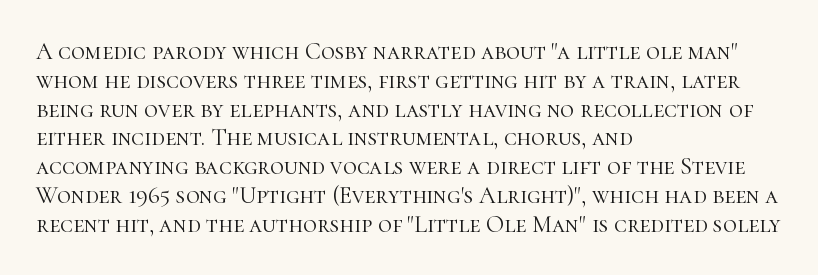
Q: Is the text bold? A: No.
Q: Is the text italic (slanted)? A: No, it is upright.
Q: Is the text underlined? A: No.
Q: How is the paragraph aligned? A: Left-aligned.
Q: Is the spacing between letters normal or unusually wide? A: Normal.
